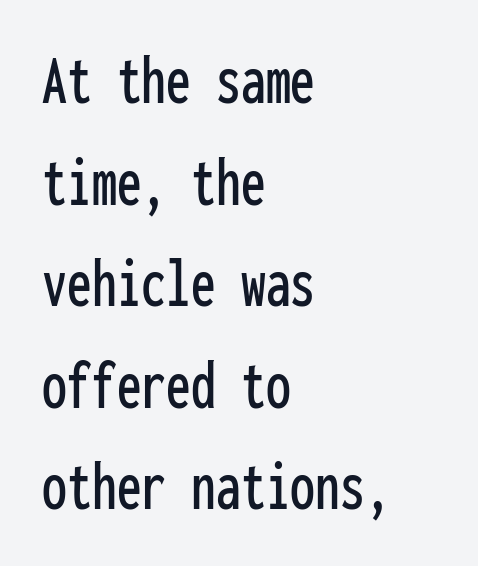
The image shows 71 px condensed sans-serif type, upright, monospaced; set left-aligned, normal line spacing (1.43x), normal letter spacing, not underlined; low stroke contrast and a medium x-height.
